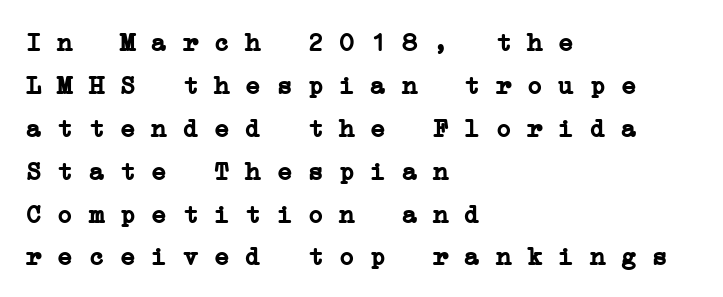
{"bold": "yes", "underline": "no", "align": "left", "line_spacing": "normal", "line_spacing_ratio": 1.65, "letter_spacing": "normal", "letter_spacing_em": 0.0, "glyph_px": 26}
